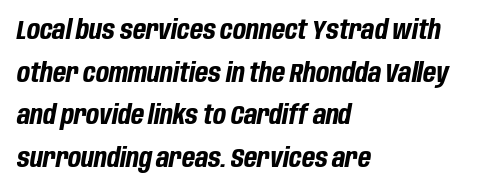
{"italic": "yes", "lean": "right", "slant_degrees": 10, "bold": "yes", "underline": "no", "align": "left", "line_spacing": "normal", "line_spacing_ratio": 1.58, "letter_spacing": "normal", "letter_spacing_em": 0.0, "glyph_px": 27}
